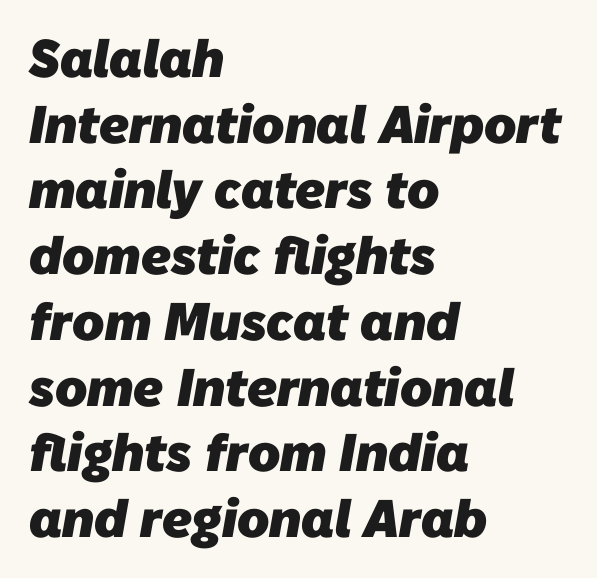
{"serif": "no", "bold": "yes", "weight": "heavy", "width": "normal", "stroke_contrast": "low", "x_height": "medium", "monospaced": "no", "underline": "no", "align": "left", "line_spacing_ratio": 1.24, "letter_spacing": "normal", "letter_spacing_em": 0.0, "glyph_px": 53}
